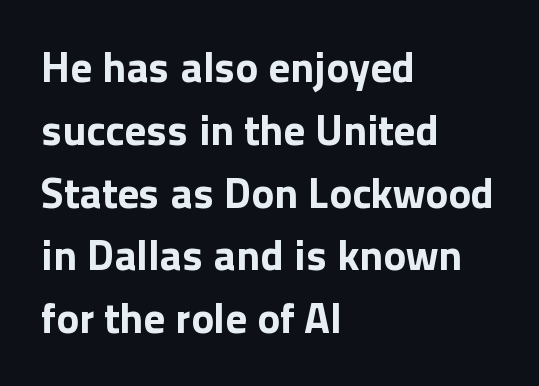
{"serif": "no", "italic": "no", "bold": "yes", "weight": "bold", "width": "normal", "x_height": "medium", "monospaced": "no", "underline": "no", "align": "left", "line_spacing": "normal", "line_spacing_ratio": 1.46, "letter_spacing": "normal", "letter_spacing_em": 0.0, "glyph_px": 43}
